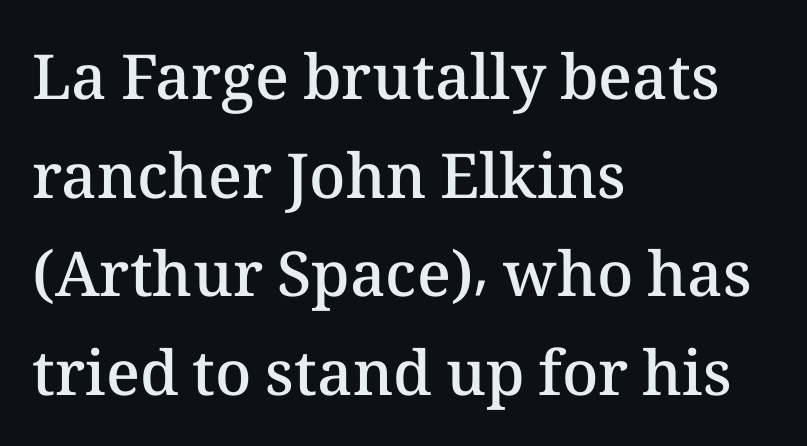
Q: Is the text bold? A: Semi-bold.
Q: Is the text italic (slanted)? A: No, it is upright.
Q: Is the text underlined? A: No.
Q: How is the paragraph aligned? A: Left-aligned.
Q: Is the spacing between letters normal or unusually wide? A: Normal.
Q: Is the spacing between lines tight, normal or loose? A: Normal.
Q: Width (condensed, normal, or wide)? A: Normal.
Q: Stroke contrast? A: Medium.
Q: x-height? A: Medium.
Q: Monospaced? A: No.
